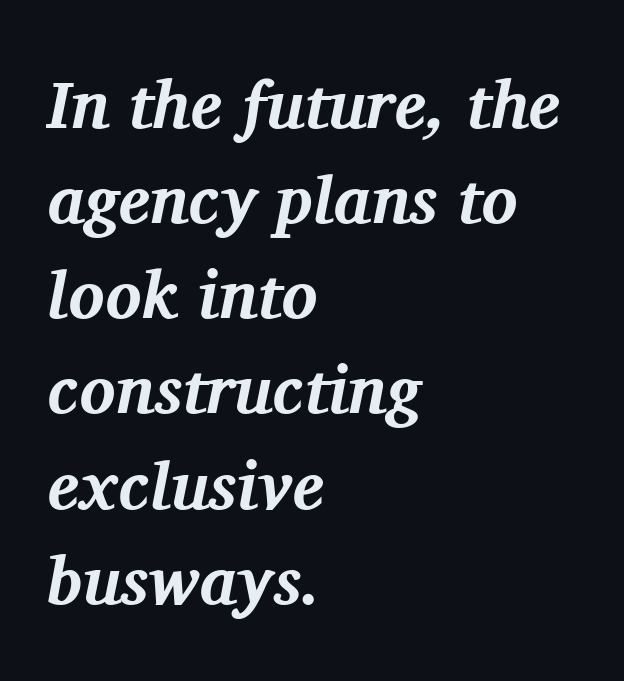
The image shows 67 px bold serif type, italic (leaning right); set left-aligned, normal line spacing (1.42x), normal letter spacing, not underlined; medium stroke contrast and a medium x-height.
